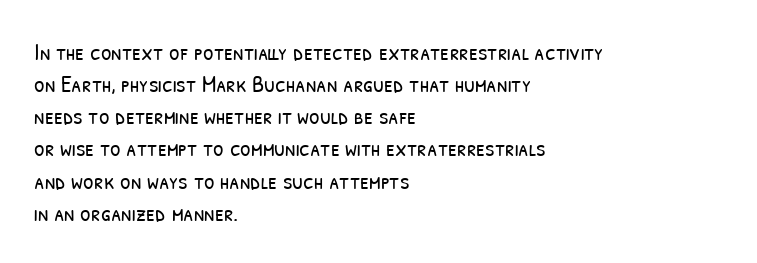
The image shows 24 px text type; set left-aligned, normal line spacing (1.34x), normal letter spacing, not underlined.
